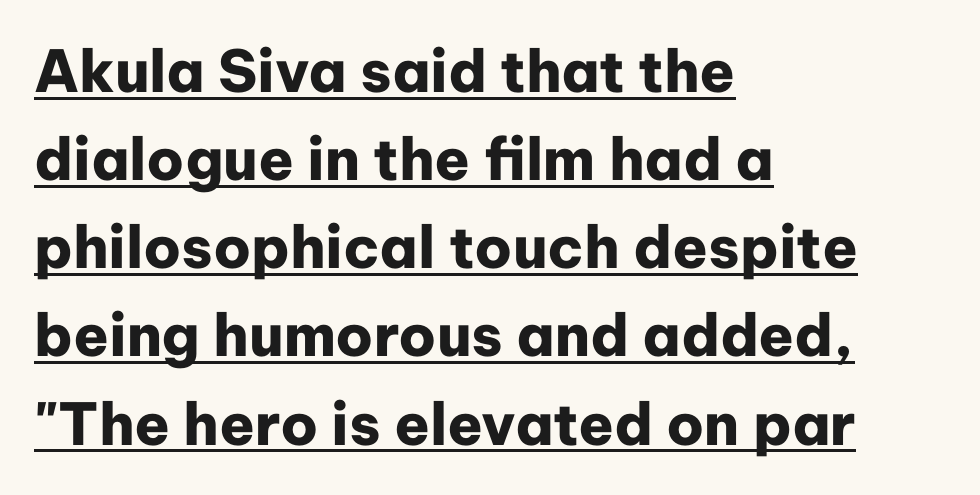
Q: Is the text bold? A: Yes.
Q: Is the text italic (slanted)? A: No, it is upright.
Q: Is the typeface a serif or a sans-serif typeface? A: Sans-serif.
Q: Is the text underlined? A: Yes.
Q: How is the paragraph aligned? A: Left-aligned.
Q: Is the spacing between letters normal or unusually wide? A: Normal.
Q: Is the spacing between lines tight, normal or loose? A: Normal.
Q: Width (condensed, normal, or wide)? A: Normal.
Q: Stroke contrast? A: Low.
Q: x-height? A: Medium.
Q: Monospaced? A: No.
